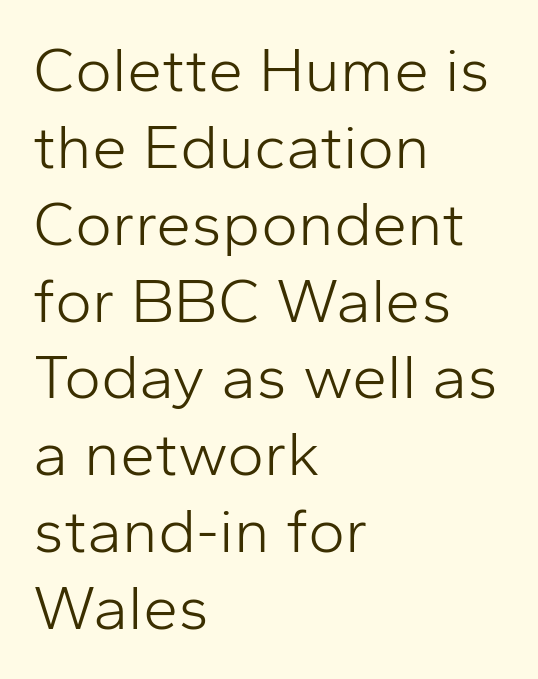
{"serif": "no", "italic": "no", "bold": "no", "weight": "light", "width": "normal", "stroke_contrast": "low", "x_height": "medium", "monospaced": "no", "underline": "no", "align": "left", "line_spacing_ratio": 1.22, "letter_spacing": "normal", "letter_spacing_em": 0.0, "glyph_px": 63}
